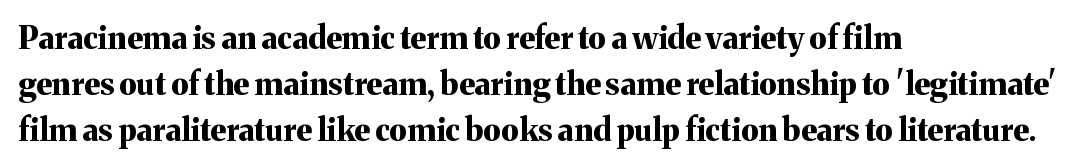
The image shows 31 px bold serif type, upright; set left-aligned, normal line spacing (1.48x), normal letter spacing, not underlined; medium stroke contrast and a medium x-height.
